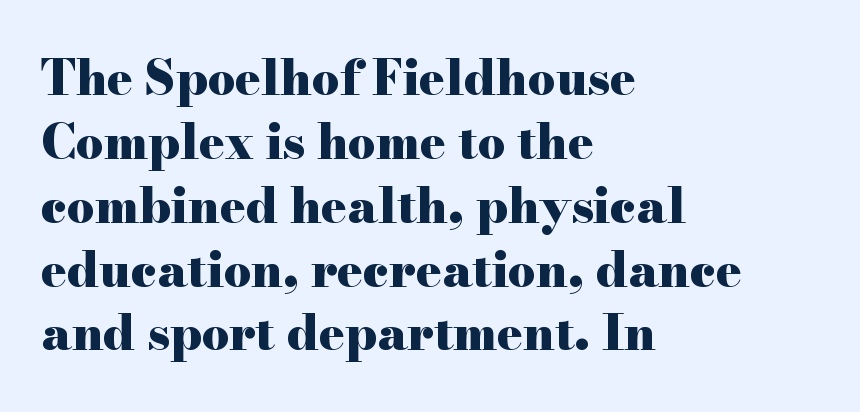
Do the characters align in a grid? No, the font is proportional. Default kerning and tracking; the words read as compact shapes. Leftover space on each line is placed entirely after the last word. The lettering holds an erect, upright posture throughout. Has an underline been added? It has not. I'd call this a serif setting — the letters wear small feet.
